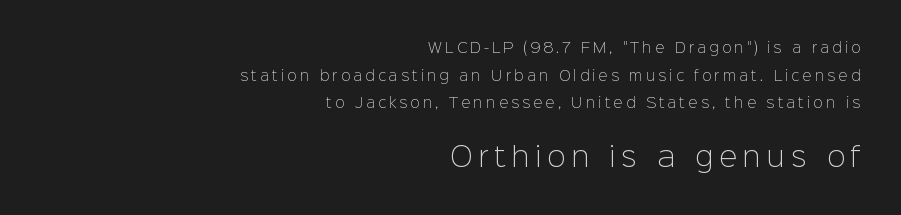
The designer gave the closing block more size than the opening block. Loose tracking; the words dissolve into strings of separated letters. No word sits above an underline. The compositor pushed each line to the right boundary.
